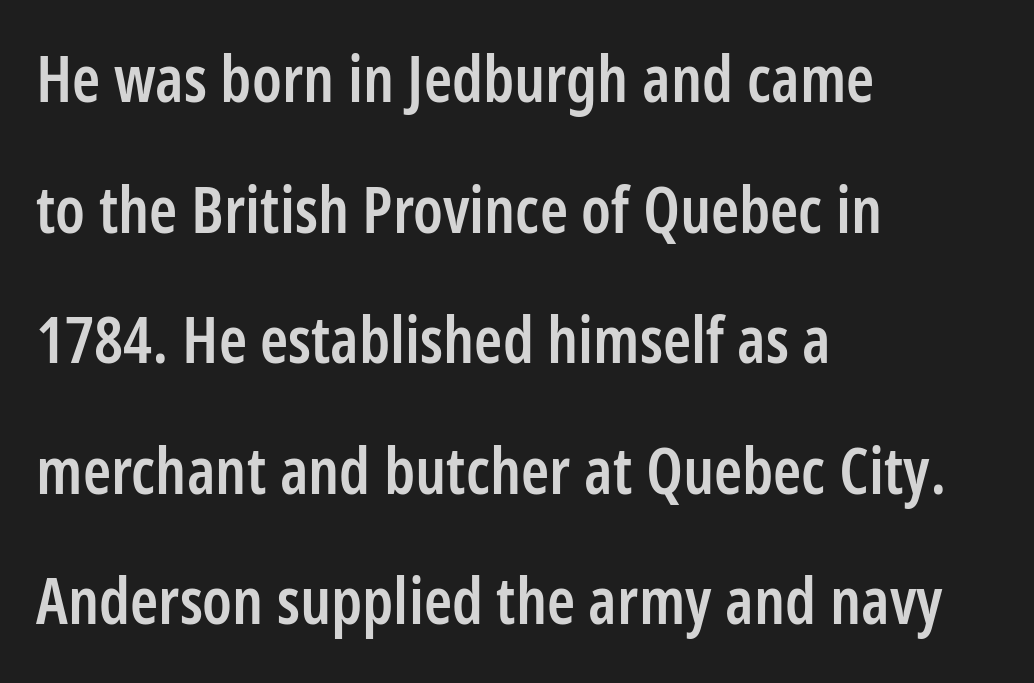
The image shows 64 px semibold, condensed sans-serif type, upright; set left-aligned, loose line spacing (2.04x), normal letter spacing, not underlined; low stroke contrast and a medium x-height.
